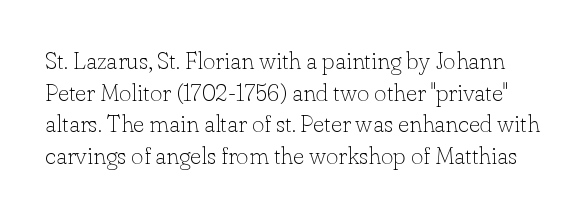
{"italic": "no", "bold": "no", "underline": "no", "line_spacing": "normal", "line_spacing_ratio": 1.32, "letter_spacing": "normal", "letter_spacing_em": 0.0, "glyph_px": 24}
